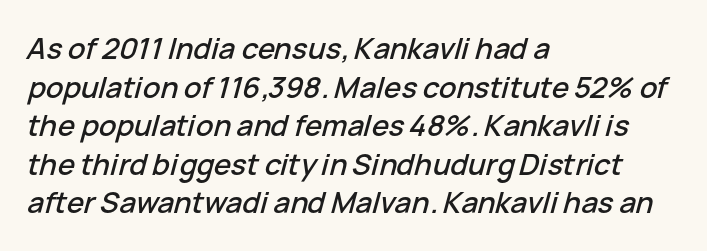
Notice how the passage keeps a crisp vertical edge on the left only. The words here are not underlined. Spacing verdict: proportional, widths tailored to each character. The typography opts for an oblique posture over an upright one.
